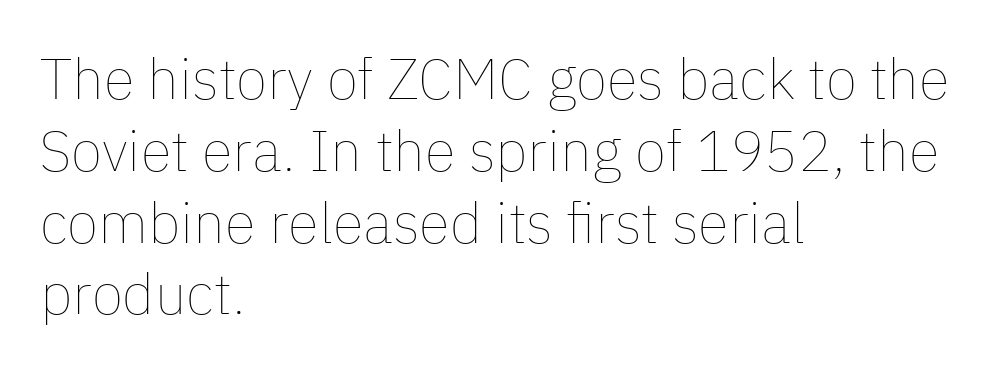
Q: Is the text bold? A: No.
Q: Is the text italic (slanted)? A: No, it is upright.
Q: Is the text underlined? A: No.
Q: How is the paragraph aligned? A: Left-aligned.
Q: Is the spacing between letters normal or unusually wide? A: Normal.
Q: Is the spacing between lines tight, normal or loose? A: Normal.
Q: Width (condensed, normal, or wide)? A: Normal.
Q: Stroke contrast? A: Low.
Q: x-height? A: Medium.
Q: Monospaced? A: No.
